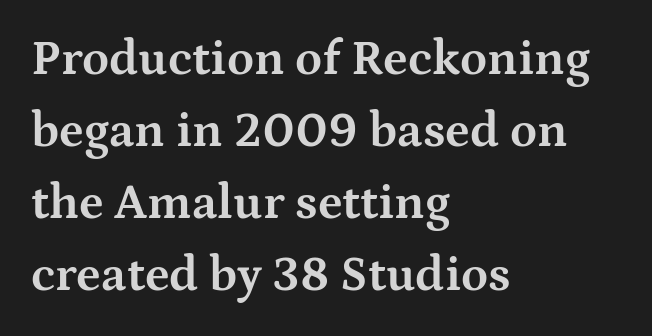
The designer left line spacing at the default. Notice how thick the strokes are: this is what a full bold looks like. Nothing unusual about the tracking: characters are spaced as the font intends. The letters stand upright; this is a roman face. Note the varied advance widths — an 'i' is clearly narrower than an 'm'.
